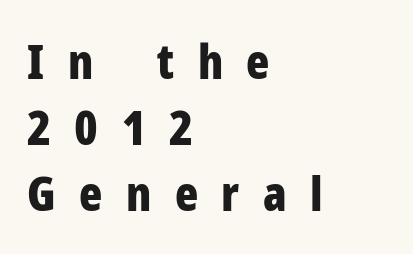
Spacing between characters has been opened up far beyond the box default. Unmarked baselines from the first word to the last. Spacing verdict: proportional, widths tailored to each character. These lines sit exactly where default settings would place them. Caption: multi-line text, flush left, ragged right. The characters display no serif detailing; their extremities are plain.
